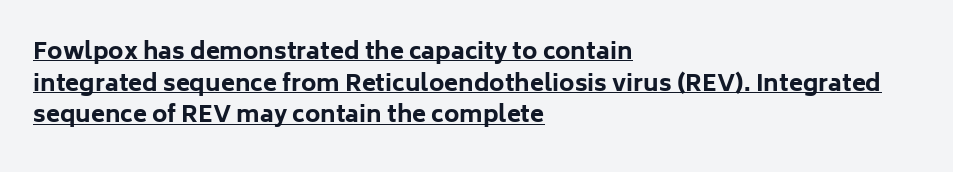
{"italic": "no", "bold": "yes", "underline": "yes", "align": "left", "line_spacing": "normal", "line_spacing_ratio": 1.38, "letter_spacing": "normal", "letter_spacing_em": 0.0, "glyph_px": 23}
